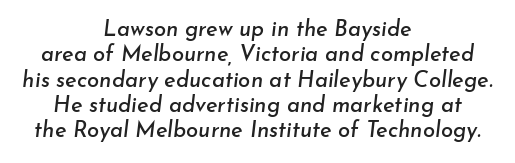
The image shows 22 px text type, italic (leaning right); set centered, tight line spacing (1.15x), normal letter spacing, not underlined.
